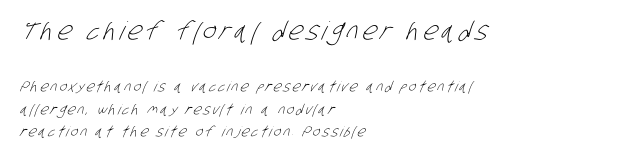
{"bold": "no", "underline": "no", "align": "left", "line_spacing": "normal", "line_spacing_ratio": 1.61, "larger_block": "first", "size_ratio": 1.79, "glyph_px": 25}
